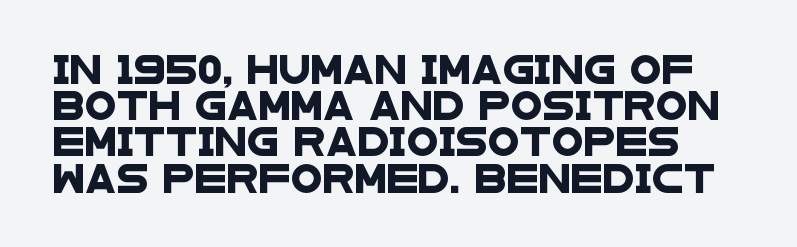
A typesetter would call this leading conventional body-copy spacing. Here the designer chose a conventional face with non-uniform glyph widths. Glyph-to-glyph distance matches everyday printed text. Note: no serifs on the glyphs. Check under the words: just untouched page.
